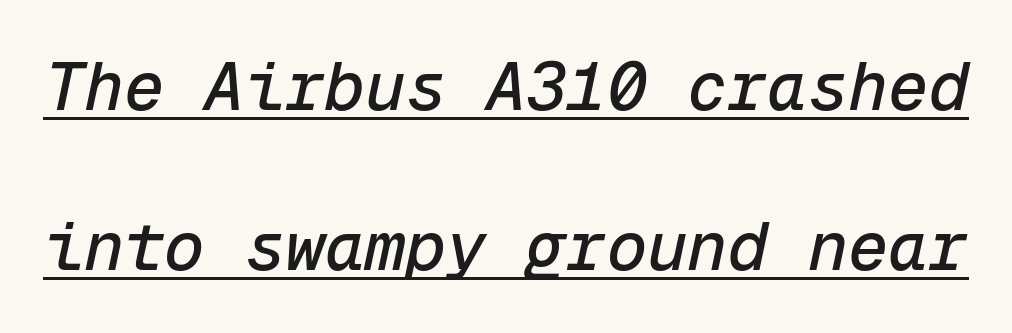
Looks like terminal output: every glyph gets an equal slot. If you measured baseline to baseline, you'd find a long distance. No extra tracking has been applied to these lines. Each line of the rendering has a horizontal stroke beneath the glyphs. Would a proofreader flag this as italicized? Yes.
